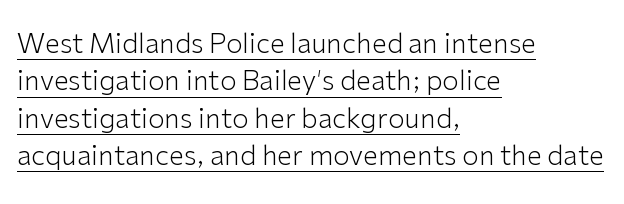
Emphasis is given by a line drawn under the lettering. If you drew a line through each stem, it would be perfectly vertical. Is this a heavy cut? Hardly; it is regular or lighter. The paragraph has a hard left edge and a soft right edge. Summary of vertical rhythm: regular, with standard interline spacing. Inter-character spacing is left at the font's built-in metrics.
